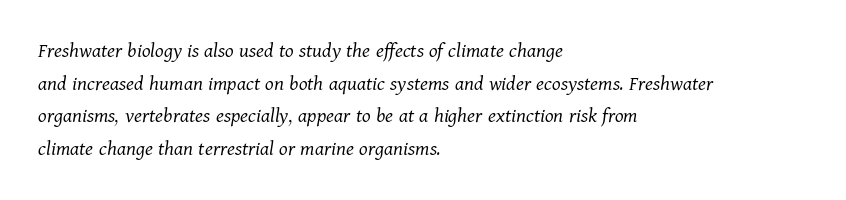
The image shows 22 px text type, italic (leaning right); set left-aligned, normal line spacing (1.48x), normal letter spacing, not underlined.
